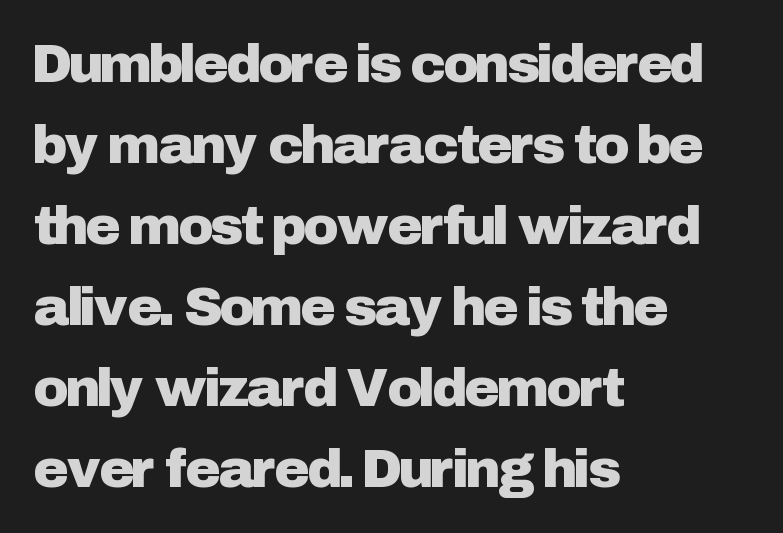
Notice how the stems are strictly vertical — no italics here. The face used here is a sans, in the tradition of grotesques and geometrics. This sample is left-justified, so line endings fall wherever the words run out. The face used here is proportionally spaced, like ordinary book or web type. The passage shown stacks its lines at a standard gap. Descender tails drop into unmarked territory.
